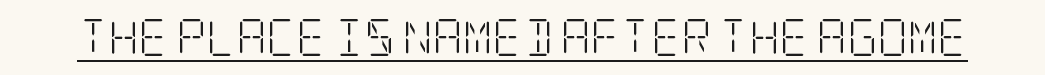
{"serif": "yes", "italic": "no", "bold": "no", "weight": "light", "width": "condensed", "stroke_contrast": "low", "x_height": "large", "underline": "yes", "letter_spacing": "normal", "letter_spacing_em": 0.0, "glyph_px": 37}
